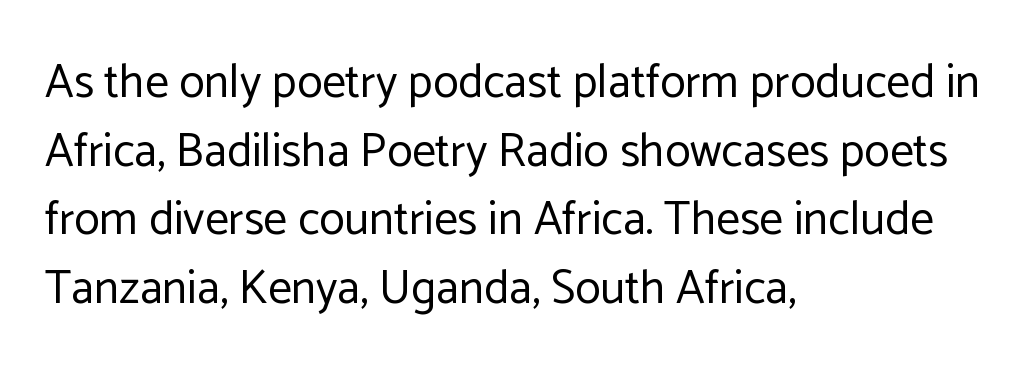
Leading matches the norm, producing a regular column. No word sits above an underline. Italic: no, the glyphs are upright roman. The rendering shows plain stroke endings on the letterforms — a sans-serif design. The typeface has the unassuming heft of standard copy or less.
